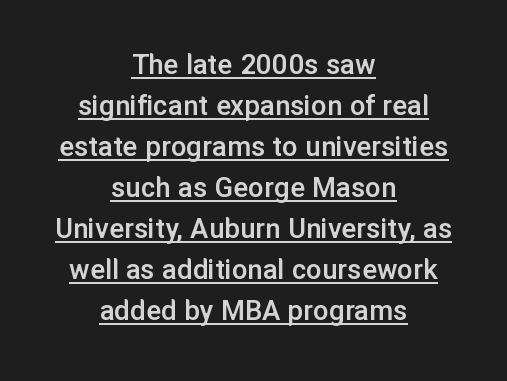
Q: Is the text bold? A: Semi-bold.
Q: Is the text italic (slanted)? A: No, it is upright.
Q: Is the typeface a serif or a sans-serif typeface? A: Sans-serif.
Q: Is the text underlined? A: Yes.
Q: How is the paragraph aligned? A: Centered.
Q: Is the spacing between letters normal or unusually wide? A: Normal.
Q: Is the spacing between lines tight, normal or loose? A: Normal.
Q: Width (condensed, normal, or wide)? A: Normal.
Q: Stroke contrast? A: Low.
Q: x-height? A: Medium.
Q: Monospaced? A: No.
